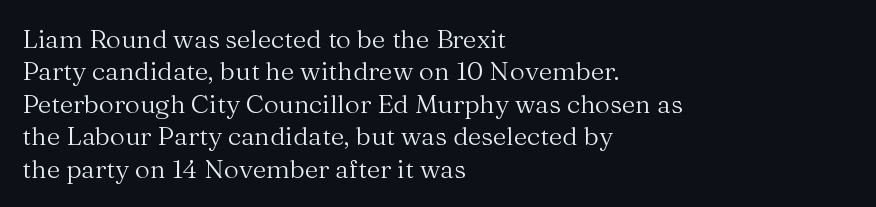
{"italic": "no", "bold": "no", "underline": "no", "align": "left", "line_spacing": "normal", "line_spacing_ratio": 1.25, "letter_spacing": "normal", "letter_spacing_em": 0.0, "glyph_px": 26}
